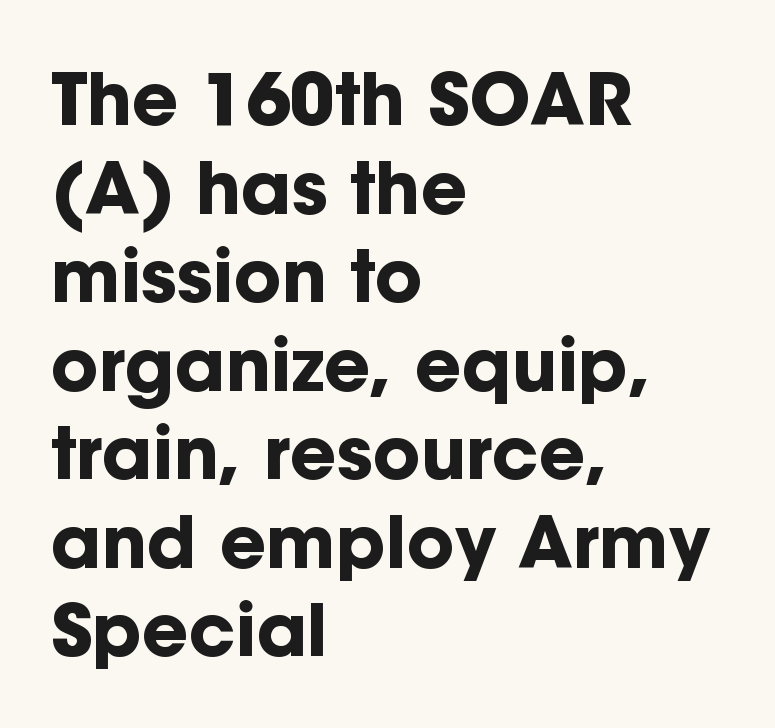
Varying glyph widths throughout — classic text-font behaviour. Is the letter spacing exaggerated? No — it looks like the ordinary default. Notice how the stems are strictly vertical — no italics here. Descender tails drop into unmarked territory. Teacher's note: observe the even left margin — that is flush-left alignment. A full-strength bold gives these letters their thick strokes.
